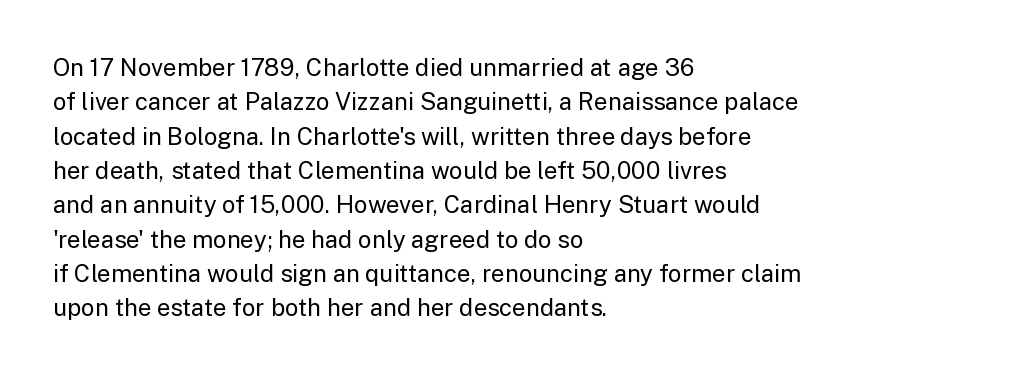
Q: Is the text bold? A: No.
Q: Is the text italic (slanted)? A: No, it is upright.
Q: Is the text underlined? A: No.
Q: How is the paragraph aligned? A: Left-aligned.
Q: Is the spacing between letters normal or unusually wide? A: Normal.
Q: Is the spacing between lines tight, normal or loose? A: Normal.
